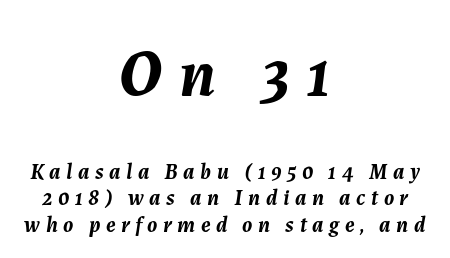
The image shows 67 px semibold type, italic (leaning right); set centered, line spacing 1.2x, unusually wide letter spacing (+0.25 em), not underlined; the first (top) block is 3.05x larger; medium stroke contrast and a medium x-height.
